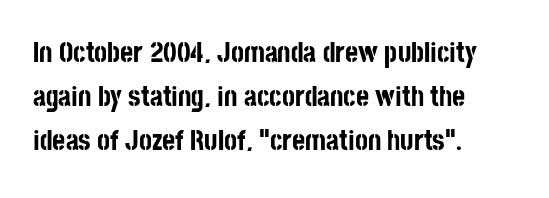
Q: Is the text bold? A: Yes.
Q: Is the text italic (slanted)? A: No, it is upright.
Q: Is the typeface a serif or a sans-serif typeface? A: Sans-serif.
Q: Is the text underlined? A: No.
Q: How is the paragraph aligned? A: Left-aligned.
Q: Is the spacing between letters normal or unusually wide? A: Normal.
Q: Is the spacing between lines tight, normal or loose? A: Normal.
Q: Width (condensed, normal, or wide)? A: Condensed.
Q: Stroke contrast? A: Low.
Q: x-height? A: Large.
Q: Monospaced? A: No.
